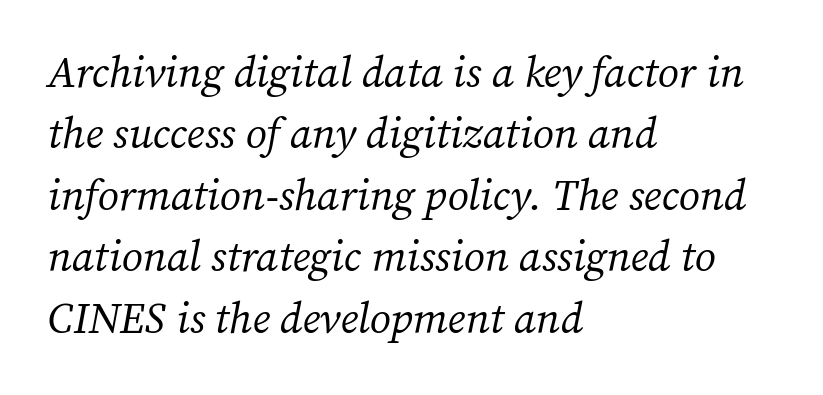
The image shows 43 px regular-weight serif type, italic (leaning right); set left-aligned, normal line spacing (1.43x), normal letter spacing, not underlined; medium stroke contrast and a medium x-height.
